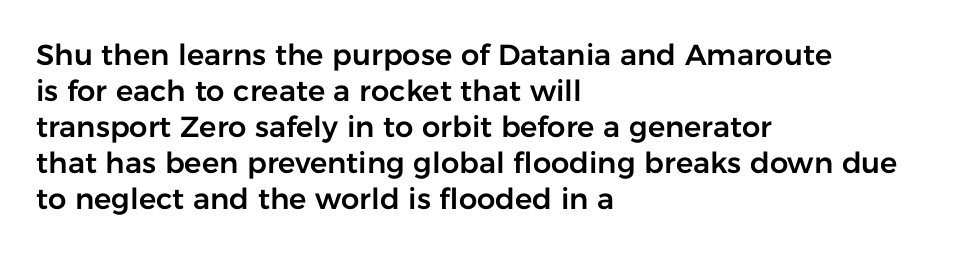
The image shows 29 px sans-serif type, upright; set left-aligned, line spacing 1.24x, normal letter spacing, not underlined; low stroke contrast and a medium x-height.
